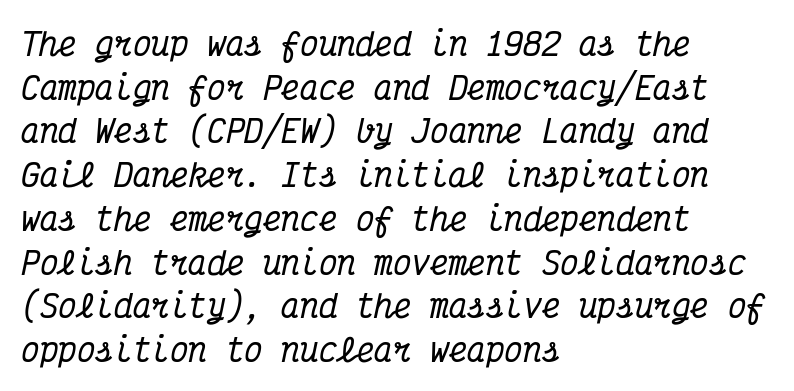
Q: Is the text italic (slanted)? A: Yes, it leans right by about 12 degrees.
Q: Is the typeface a serif or a sans-serif typeface? A: Serif.
Q: Is the text underlined? A: No.
Q: How is the paragraph aligned? A: Left-aligned.
Q: Is the spacing between letters normal or unusually wide? A: Normal.
Q: Is the spacing between lines tight, normal or loose? A: Normal.
Q: Width (condensed, normal, or wide)? A: Condensed.
Q: Stroke contrast? A: Medium.
Q: x-height? A: Medium.
Q: Monospaced? A: Yes.
